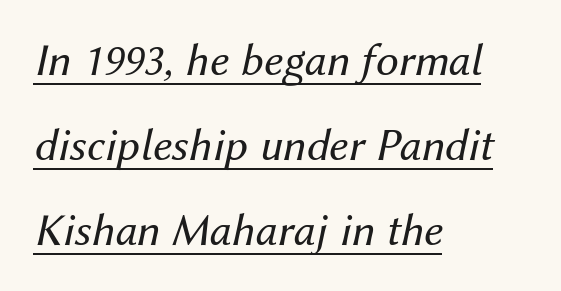
{"italic": "yes", "lean": "right", "slant_degrees": 12, "bold": "no", "weight": "regular", "width": "normal", "stroke_contrast": "medium", "x_height": "medium", "monospaced": "no", "underline": "yes", "align": "left", "line_spacing_ratio": 1.85, "letter_spacing": "normal", "letter_spacing_em": 0.0, "glyph_px": 46}
